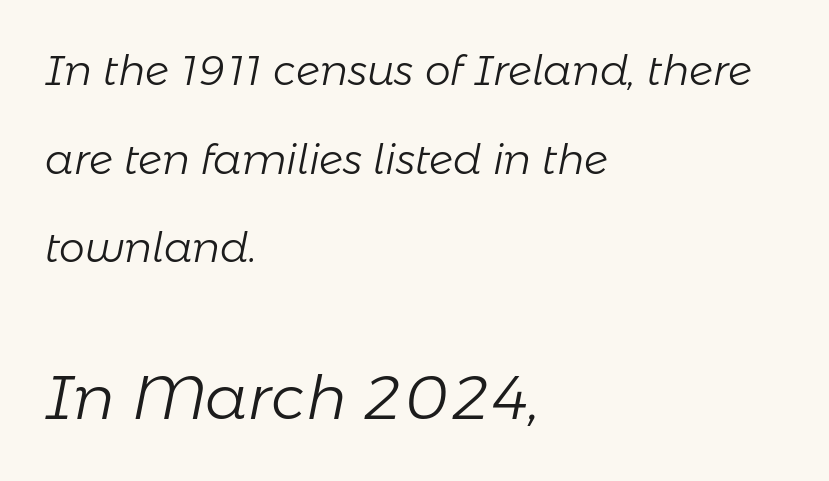
The image shows 61 px light type, italic (leaning right); set left-aligned, loose line spacing (2.16x), normal letter spacing, not underlined; the second (bottom) block is 1.49x larger; low stroke contrast and a medium x-height.
